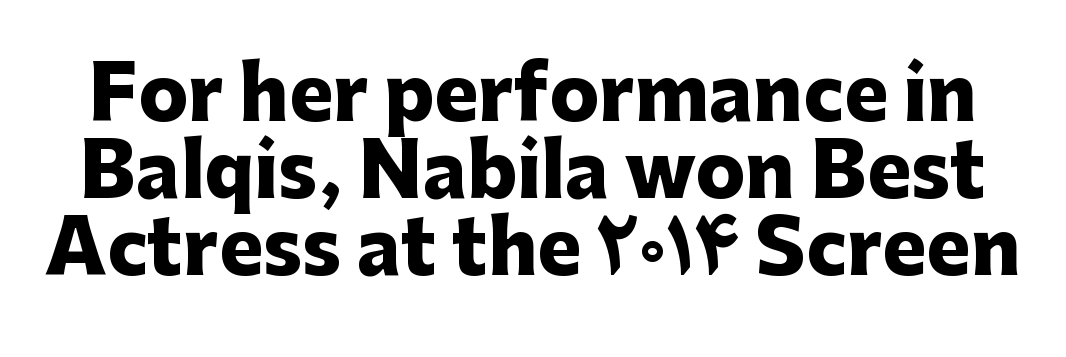
The image shows 74 px heavy sans-serif type, upright; set tight line spacing (1.04x), normal letter spacing, not underlined; low stroke contrast and a medium x-height.
